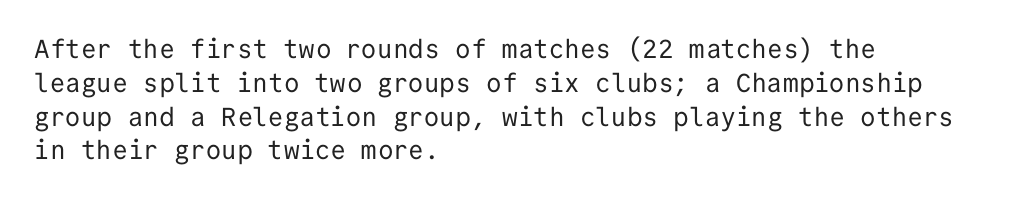
Descenders are the only things crossing below the line. Vertical strokes here are truly vertical. Compared with typical paragraphs, the rows here are spaced about the same. The setting favours the left margin, as ordinary paragraphs usually do.
